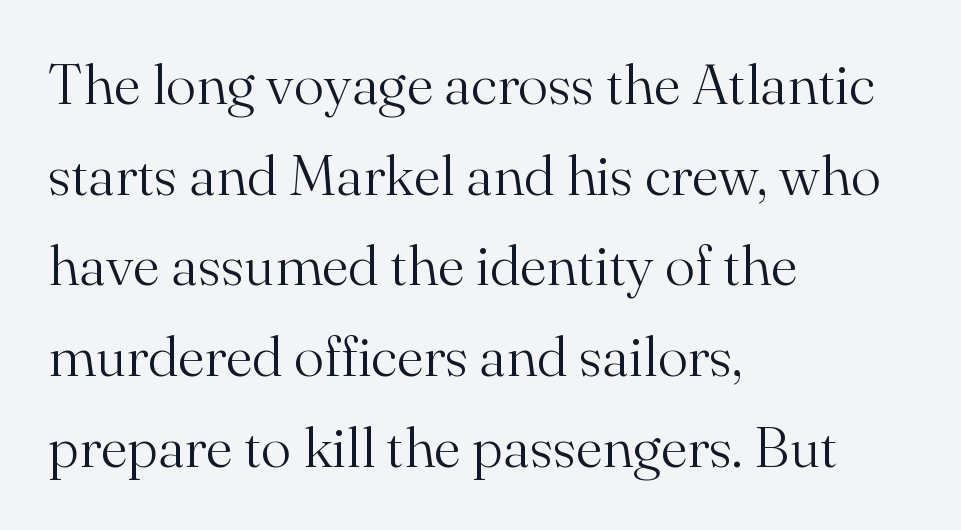
Here the designer chose a conventional face with non-uniform glyph widths. Anything drawn beneath the words? Only blank space. This sample uses a serif face. Students, observe: this is what conventionally led text looks like. Characters remain perfectly vertical along every line. The rendering keeps characters at their native spacing.
